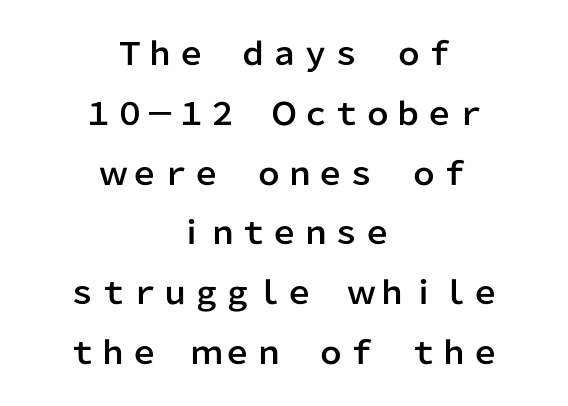
Q: Is the text italic (slanted)? A: No, it is upright.
Q: Is the typeface a serif or a sans-serif typeface? A: Sans-serif.
Q: Is the text underlined? A: No.
Q: How is the paragraph aligned? A: Centered.
Q: Is the spacing between letters normal or unusually wide? A: Normal.
Q: Is the spacing between lines tight, normal or loose? A: Loose.
Q: Width (condensed, normal, or wide)? A: Normal.
Q: Stroke contrast? A: Low.
Q: x-height? A: Medium.
Q: Monospaced? A: No.
